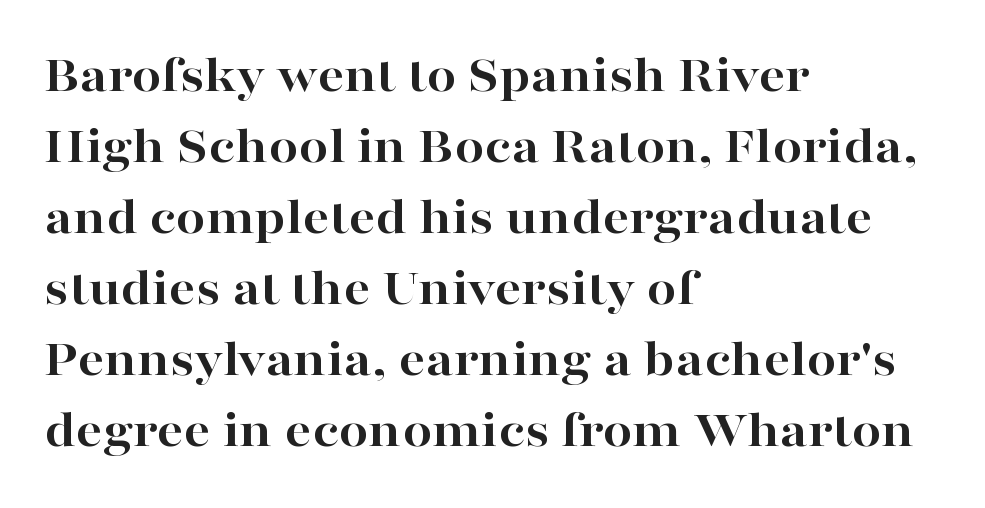
{"serif": "yes", "italic": "no", "bold": "yes", "weight": "bold", "width": "wide", "stroke_contrast": "high", "x_height": "medium", "monospaced": "no", "underline": "no", "align": "left", "line_spacing": "normal", "line_spacing_ratio": 1.34, "letter_spacing": "normal", "letter_spacing_em": 0.0, "glyph_px": 53}
